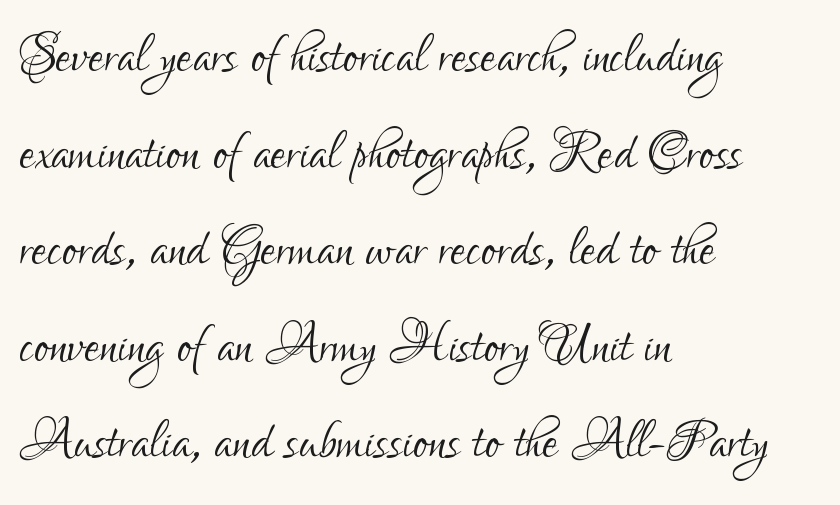
Q: Is the text bold? A: No.
Q: Is the text italic (slanted)? A: Yes.
Q: Is the typeface a serif or a sans-serif typeface? A: Sans-serif.
Q: Is the text underlined? A: No.
Q: How is the paragraph aligned? A: Left-aligned.
Q: Is the spacing between letters normal or unusually wide? A: Normal.
Q: Is the spacing between lines tight, normal or loose? A: Normal.
Q: Width (condensed, normal, or wide)? A: Condensed.
Q: Stroke contrast? A: Low.
Q: x-height? A: Small.
Q: Monospaced? A: No.
